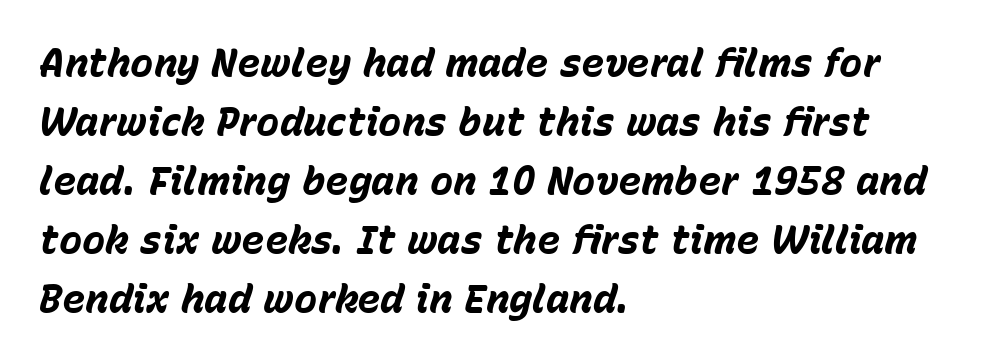
Descenders hang freely into open space. The rag falls on the right side of this text block. The font is running at its bold setting. Does the lettering tilt? It does — this is italic. Each letter keeps its own natural width here, so spacing adapts to shape. In terms of letterspacing, this is plain default setting.
